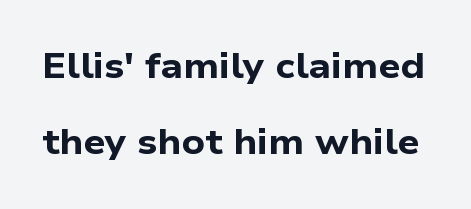
The image shows 35 px bold, wide sans-serif type; set loose line spacing (2.17x), normal letter spacing, not underlined; low stroke contrast and a medium x-height.
